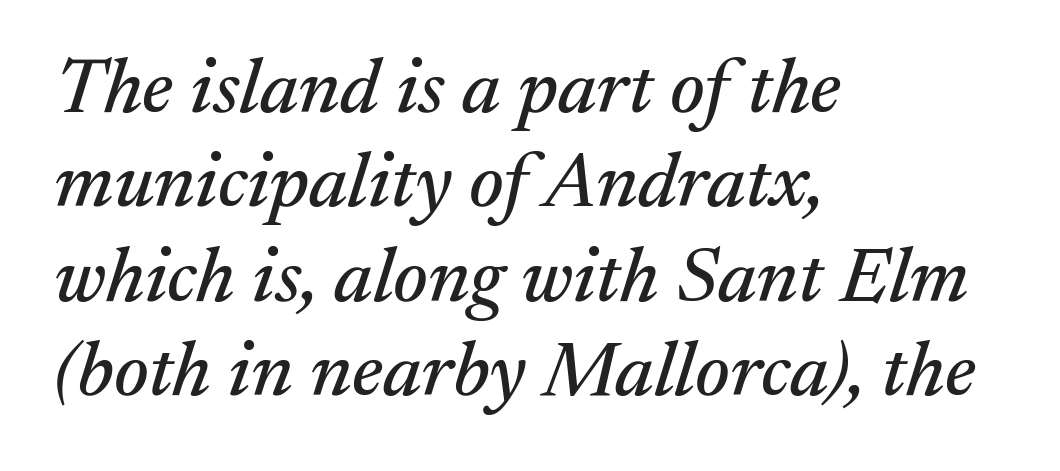
{"serif": "yes", "italic": "yes", "lean": "right", "slant_degrees": 17, "width": "normal", "stroke_contrast": "medium", "x_height": "medium", "monospaced": "no", "underline": "no", "align": "left", "line_spacing_ratio": 1.21, "letter_spacing": "normal", "letter_spacing_em": 0.0, "glyph_px": 78}
